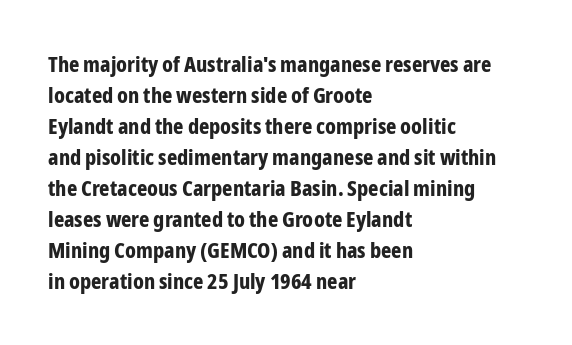
Ordinary non-slanted type is in use. The space between consecutive lines is moderate. The strokes are fattened all the way to bold. No extra tracking has been applied to these lines. Quick note: underline off. The typesetter chose a ragged-right arrangement here.
